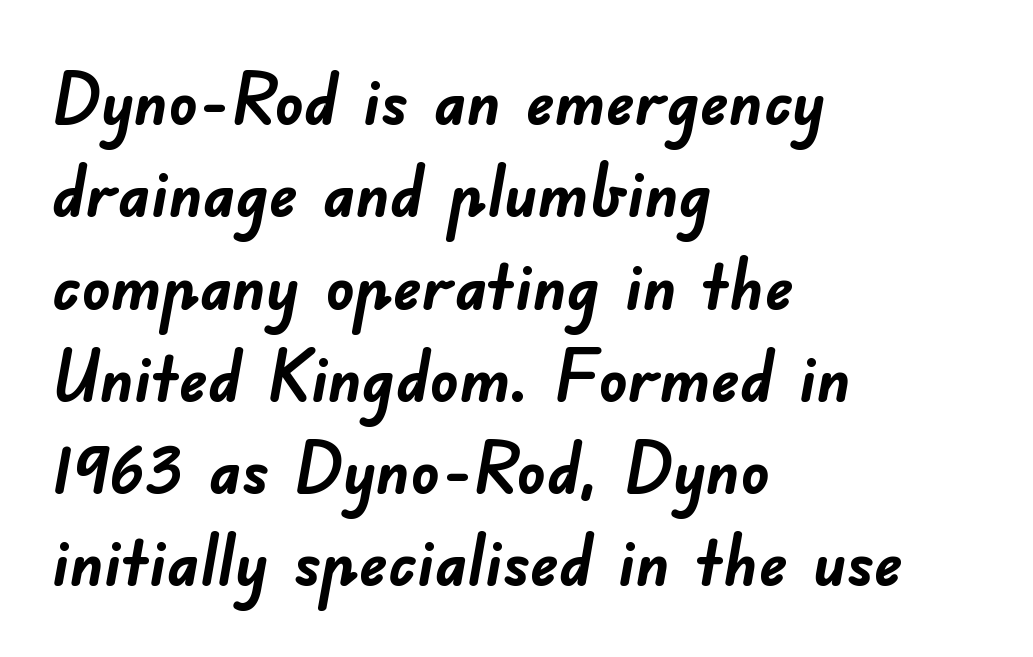
The image shows 71 px semibold sans-serif type; set left-aligned, normal line spacing (1.3x), normal letter spacing, not underlined; low stroke contrast and a small x-height.
